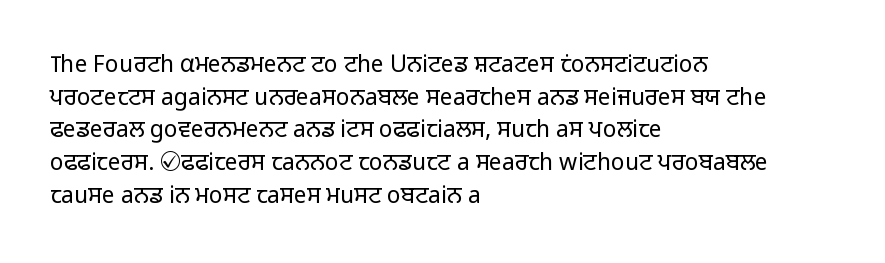
The image shows 23 px text type, upright; set left-aligned, normal line spacing (1.42x), normal letter spacing, not underlined.
